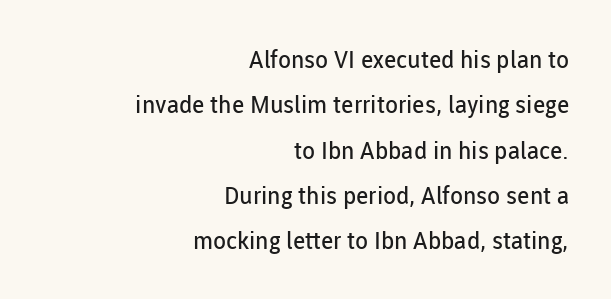
Q: Is the text bold? A: No.
Q: Is the text italic (slanted)? A: No, it is upright.
Q: Is the text underlined? A: No.
Q: How is the paragraph aligned? A: Right-aligned.
Q: Is the spacing between letters normal or unusually wide? A: Normal.
